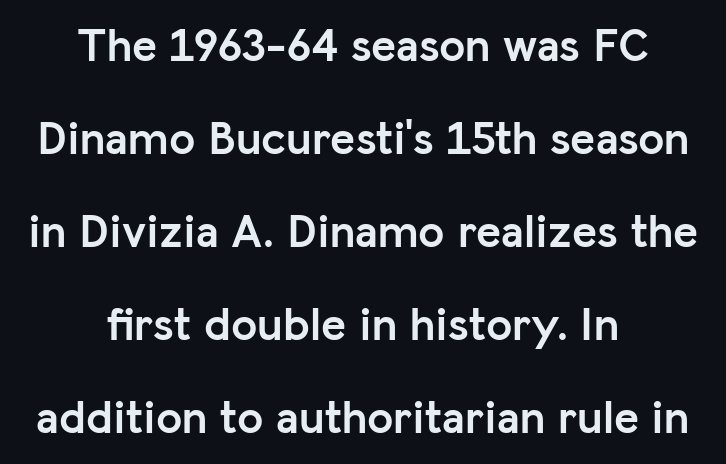
{"serif": "no", "italic": "no", "bold": "yes", "weight": "semibold", "width": "normal", "stroke_contrast": "low", "x_height": "medium", "monospaced": "no", "underline": "no", "align": "center", "line_spacing": "loose", "line_spacing_ratio": 1.98, "letter_spacing": "normal", "letter_spacing_em": 0.0, "glyph_px": 47}
